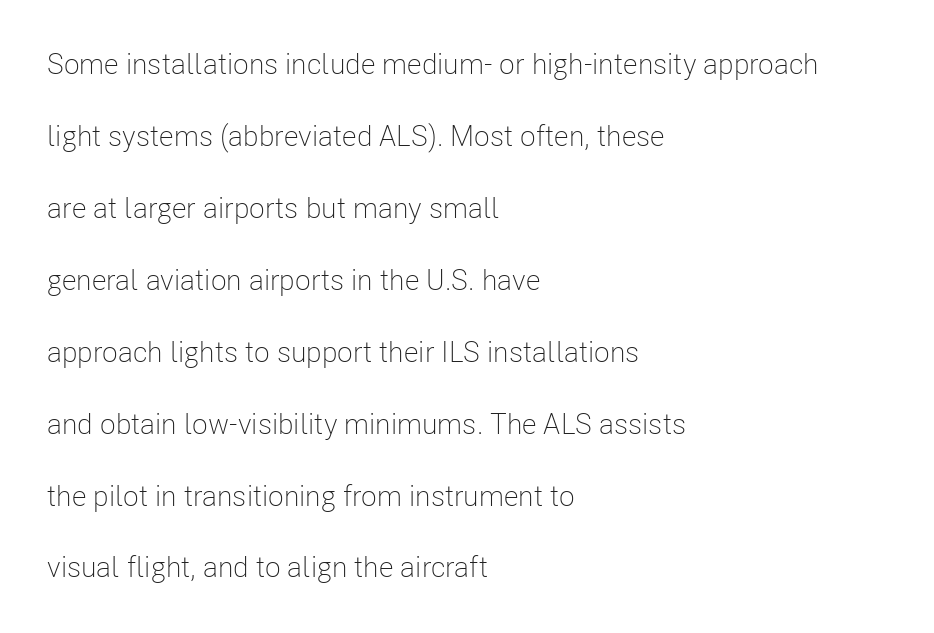
{"serif": "no", "italic": "no", "bold": "no", "weight": "light", "width": "condensed", "stroke_contrast": "low", "x_height": "medium", "monospaced": "no", "underline": "no", "align": "left", "line_spacing": "loose", "line_spacing_ratio": 2.48, "letter_spacing": "normal", "letter_spacing_em": 0.0, "glyph_px": 29}
